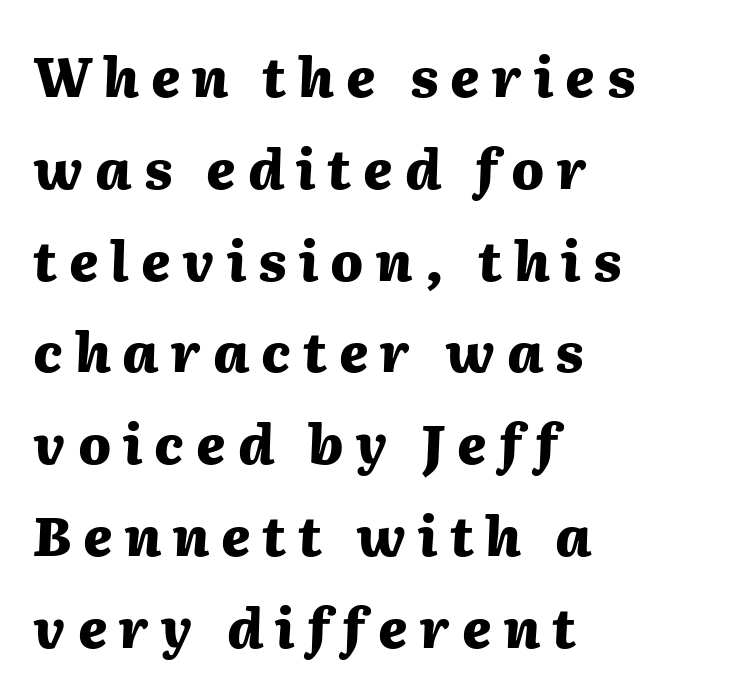
Q: Is the text bold? A: Yes.
Q: Is the text italic (slanted)? A: Yes, it leans right by about 2 degrees.
Q: Is the text underlined? A: No.
Q: How is the paragraph aligned? A: Left-aligned.
Q: Is the spacing between letters normal or unusually wide? A: Unusually wide.
Q: Is the spacing between lines tight, normal or loose? A: Normal.
Q: Width (condensed, normal, or wide)? A: Normal.
Q: Stroke contrast? A: Medium.
Q: x-height? A: Medium.
Q: Monospaced? A: No.
